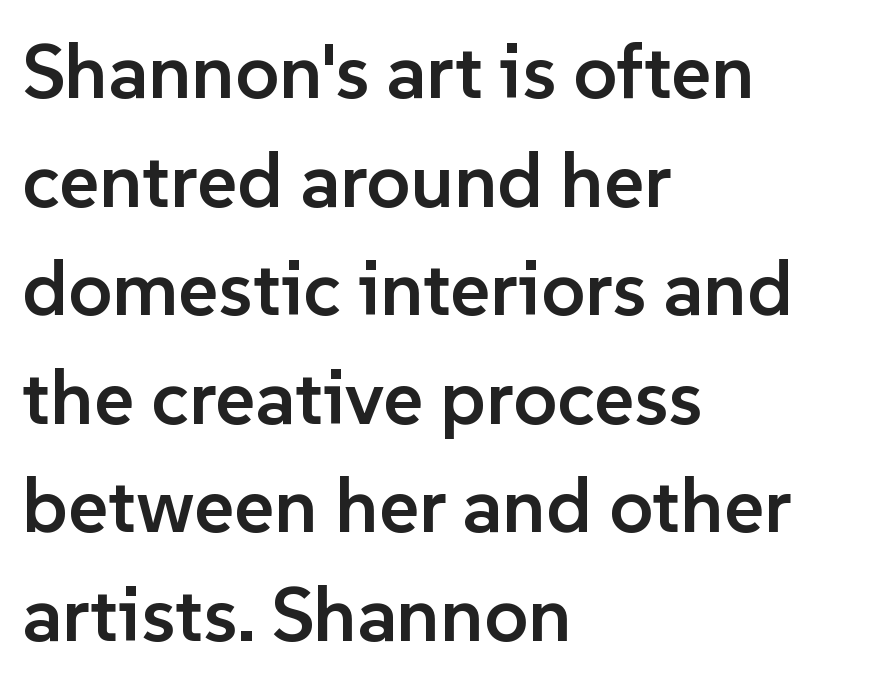
The image shows 77 px semibold sans-serif type, upright; set left-aligned, normal line spacing (1.41x), normal letter spacing, not underlined; low stroke contrast and a medium x-height.
